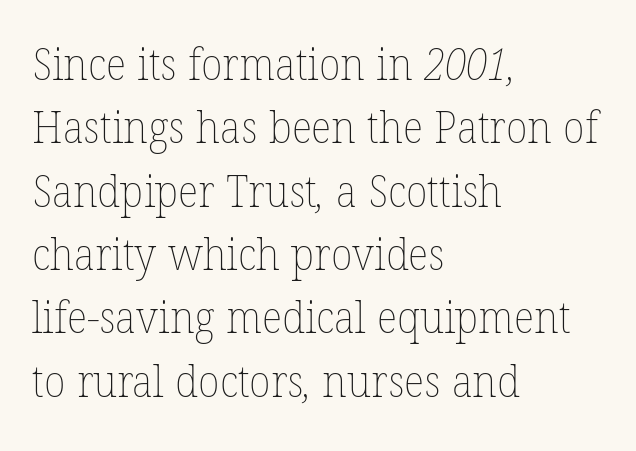
Q: Is the text bold? A: No.
Q: Is the text underlined? A: No.
Q: How is the paragraph aligned? A: Left-aligned.
Q: Is the spacing between letters normal or unusually wide? A: Normal.
Q: Is the spacing between lines tight, normal or loose? A: Normal.
Q: Width (condensed, normal, or wide)? A: Normal.
Q: Stroke contrast? A: Low.
Q: x-height? A: Medium.
Q: Monospaced? A: No.
